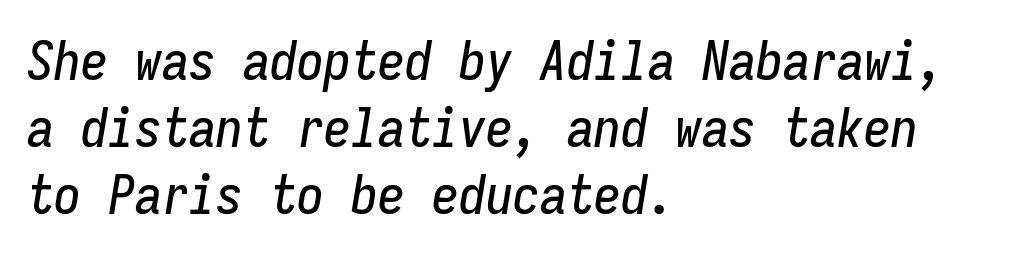
{"italic": "yes", "lean": "right", "slant_degrees": 9, "width": "condensed", "stroke_contrast": "low", "x_height": "medium", "monospaced": "yes", "underline": "no", "align": "left", "line_spacing_ratio": 1.24, "letter_spacing": "normal", "letter_spacing_em": 0.0, "glyph_px": 54}
